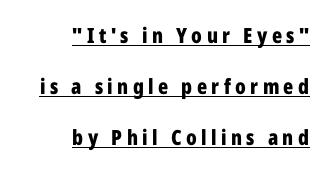
Q: Is the text bold? A: Yes.
Q: Is the text italic (slanted)? A: No, it is upright.
Q: Is the text underlined? A: Yes.
Q: How is the paragraph aligned? A: Right-aligned.
Q: Is the spacing between letters normal or unusually wide? A: Unusually wide.
Q: Is the spacing between lines tight, normal or loose? A: Loose.
